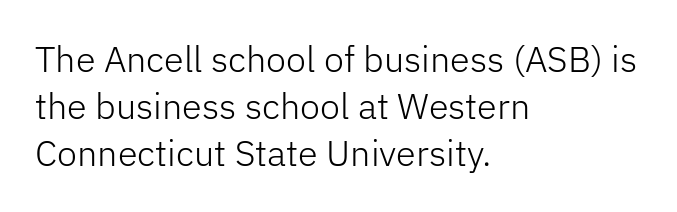
The image shows 36 px light sans-serif type, upright; set left-aligned, normal line spacing (1.31x), normal letter spacing, not underlined; low stroke contrast and a medium x-height.
